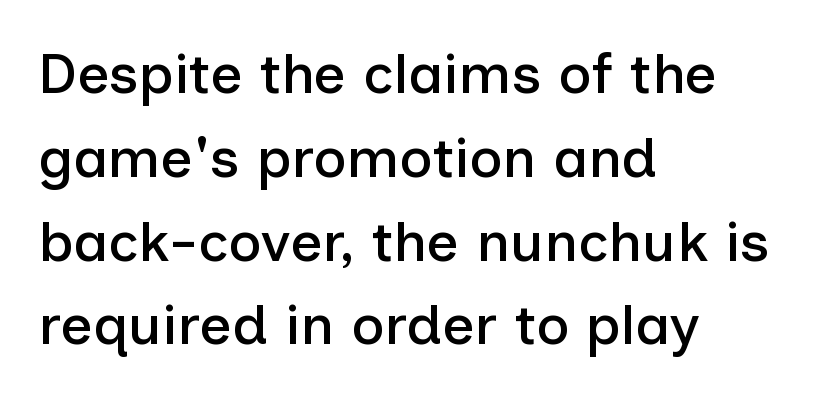
Q: Is the text italic (slanted)? A: No, it is upright.
Q: Is the typeface a serif or a sans-serif typeface? A: Sans-serif.
Q: Is the text underlined? A: No.
Q: How is the paragraph aligned? A: Left-aligned.
Q: Is the spacing between letters normal or unusually wide? A: Normal.
Q: Is the spacing between lines tight, normal or loose? A: Normal.
Q: Width (condensed, normal, or wide)? A: Normal.
Q: Stroke contrast? A: Low.
Q: x-height? A: Medium.
Q: Monospaced? A: No.
